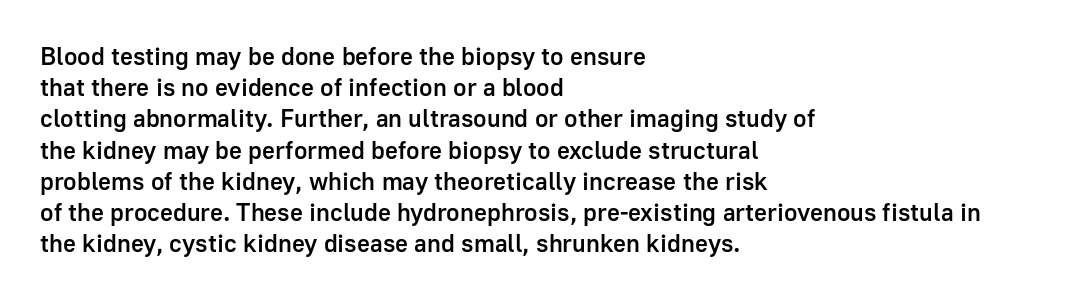
The vertical gap from one line to the next is medium. This sample is left-justified, so line endings fall wherever the words run out. Check under the words: just untouched page. Honestly, the letter spacing is just normal — you wouldn't notice it. Does the lettering tilt? It doesn't — this is upright. Typesetter's note: demi weight, one step under bold.
